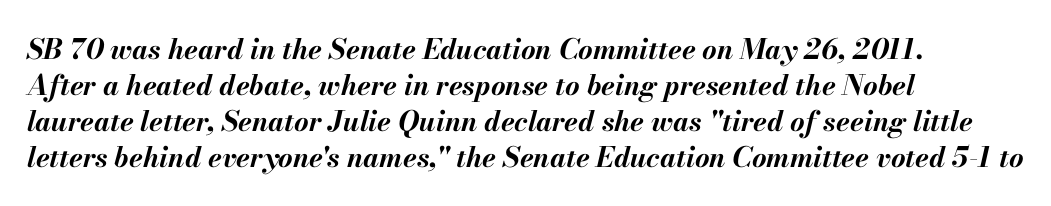
Varying glyph widths throughout — classic text-font behaviour. You could call the tracking neutral — neither tight nor loose. Leading: standard. Every character sits at an angle, as italics do. Horizontal alignment here is leftward, the default for most running prose. Nobody drew a line under any word here.
